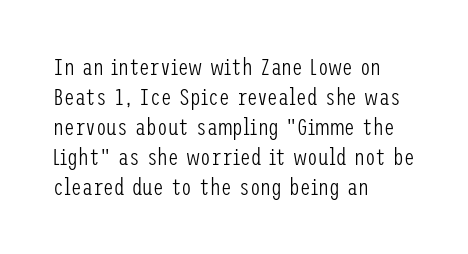
Honestly, there is no underline to notice here at all. The font's upright variant was chosen for this text. Horizontally, the lines are justified to the leading edge only. Bold? No — there's no thickening of the strokes.
